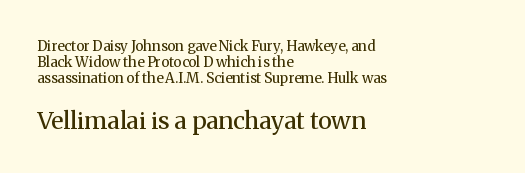
{"italic": "no", "bold": "no", "underline": "no", "align": "left", "line_spacing_ratio": 1.16, "letter_spacing": "normal", "letter_spacing_em": 0.0, "larger_block": "second", "size_ratio": 1.71, "glyph_px": 24}
